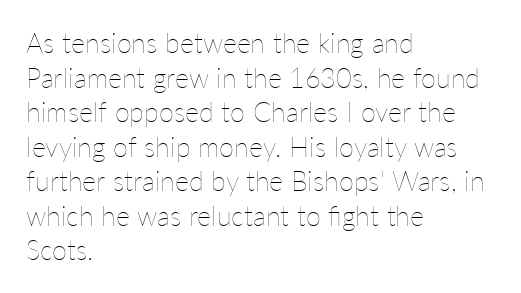
The block of text has a typical density, with ordinary space between rows. Which margin do the lines hug? The left one — the right edge is uneven. The space directly below the letters is spotless. This is the regular roman posture of the typeface. Does extra space separate the letters? No, they use regular spacing.
